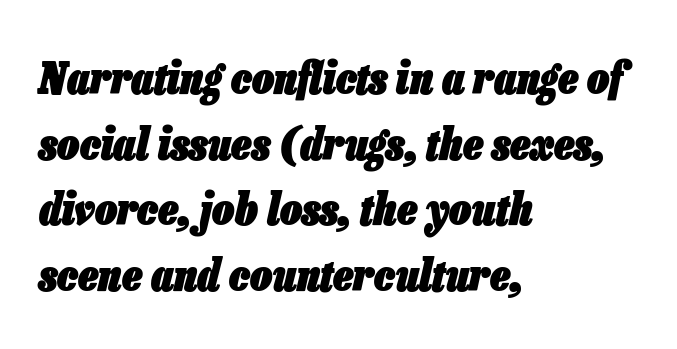
{"italic": "yes", "lean": "right", "slant_degrees": 13, "bold": "yes", "weight": "heavy", "width": "condensed", "stroke_contrast": "low", "x_height": "medium", "monospaced": "no", "underline": "no", "align": "left", "line_spacing": "normal", "line_spacing_ratio": 1.49, "letter_spacing": "normal", "letter_spacing_em": 0.0, "glyph_px": 44}
